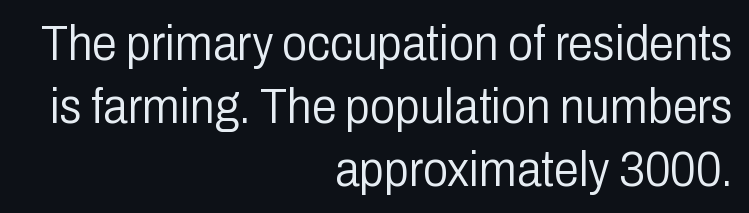
{"serif": "no", "italic": "no", "bold": "no", "weight": "light", "width": "condensed", "stroke_contrast": "low", "x_height": "medium", "monospaced": "no", "underline": "no", "align": "right", "line_spacing": "normal", "line_spacing_ratio": 1.26, "letter_spacing": "normal", "letter_spacing_em": 0.0, "glyph_px": 50}
